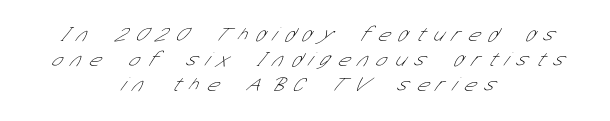
The image shows 20 px text type; set centered, normal line spacing (1.26x), unusually wide letter spacing (+0.46 em), not underlined.
